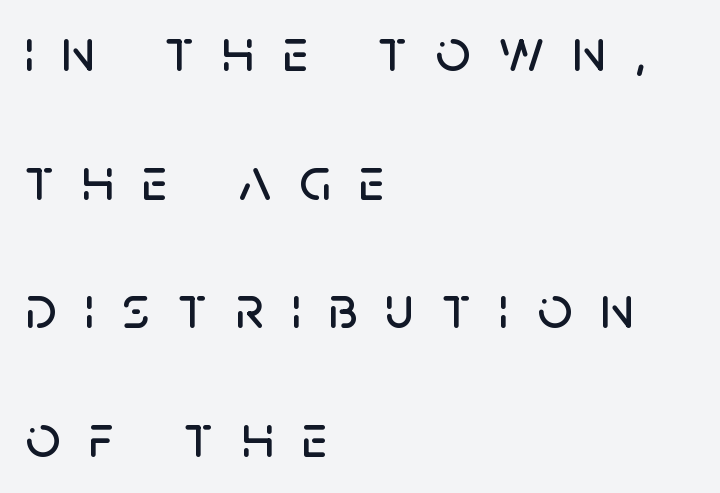
{"serif": "no", "italic": "no", "width": "normal", "stroke_contrast": "low", "x_height": "large", "monospaced": "no", "underline": "no", "align": "left", "line_spacing": "loose", "line_spacing_ratio": 2.11, "letter_spacing": "wide", "letter_spacing_em": 0.46, "glyph_px": 61}
